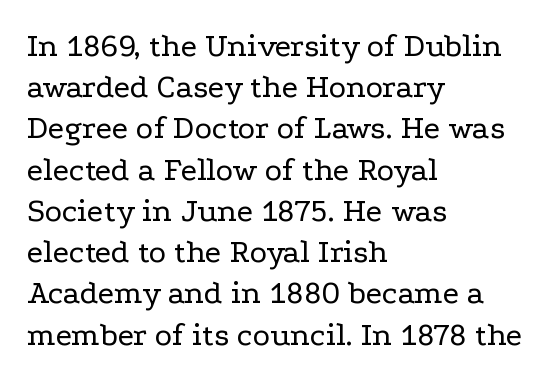
Horizontal bands of white between lines are of average thickness. Weight: in the light-to-regular range. The gap between lines stays unmarked. Vertical strokes here are truly vertical. The paragraph shown leans on its left margin.
